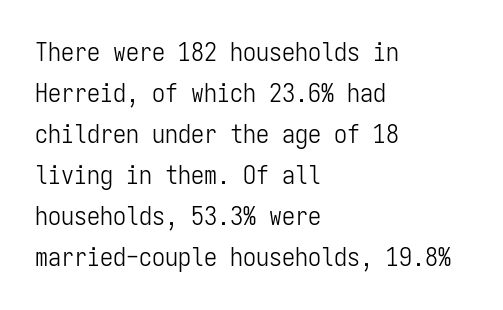
Q: Is the text bold? A: No.
Q: Is the text italic (slanted)? A: No, it is upright.
Q: Is the text underlined? A: No.
Q: How is the paragraph aligned? A: Left-aligned.
Q: Is the spacing between letters normal or unusually wide? A: Normal.
Q: Is the spacing between lines tight, normal or loose? A: Normal.
